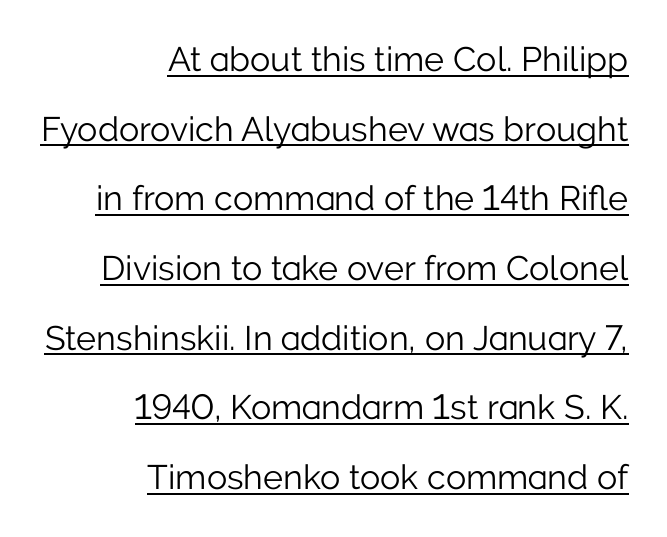
{"serif": "no", "italic": "no", "bold": "no", "weight": "light", "width": "normal", "stroke_contrast": "low", "x_height": "medium", "monospaced": "no", "underline": "yes", "align": "right", "line_spacing": "loose", "line_spacing_ratio": 2.05, "letter_spacing": "normal", "letter_spacing_em": 0.0, "glyph_px": 34}
